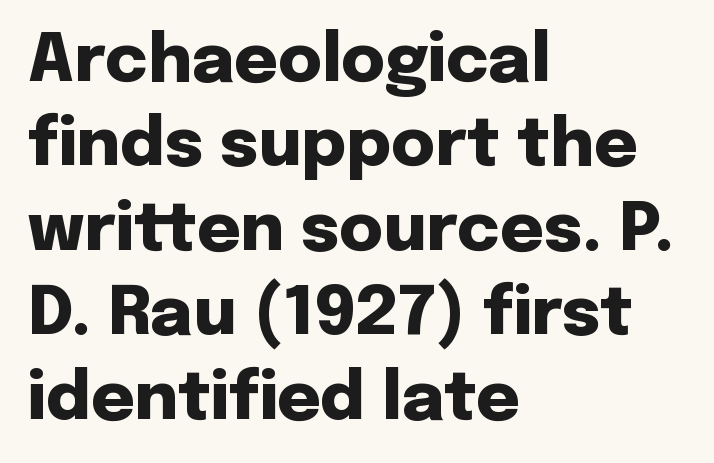
Q: Is the text bold? A: Yes.
Q: Is the text italic (slanted)? A: No, it is upright.
Q: Is the typeface a serif or a sans-serif typeface? A: Sans-serif.
Q: Is the text underlined? A: No.
Q: How is the paragraph aligned? A: Left-aligned.
Q: Is the spacing between letters normal or unusually wide? A: Normal.
Q: Is the spacing between lines tight, normal or loose? A: Normal.
Q: Width (condensed, normal, or wide)? A: Normal.
Q: Stroke contrast? A: Low.
Q: x-height? A: Medium.
Q: Monospaced? A: No.
